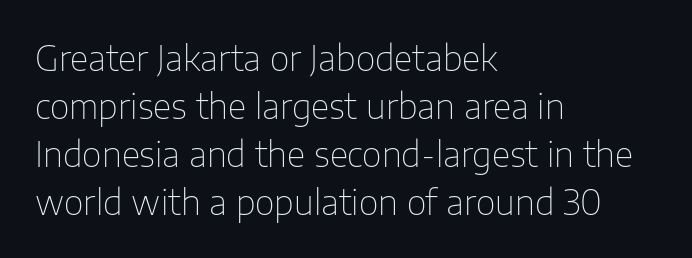
{"serif": "no", "italic": "no", "bold": "no", "weight": "thin", "width": "normal", "stroke_contrast": "low", "x_height": "medium", "monospaced": "no", "underline": "no", "align": "left", "line_spacing": "normal", "line_spacing_ratio": 1.41, "letter_spacing": "normal", "letter_spacing_em": 0.0, "glyph_px": 34}
